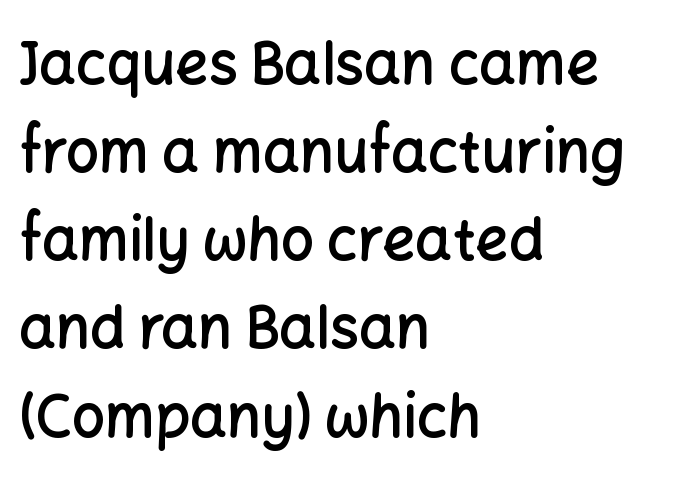
{"serif": "no", "italic": "no", "bold": "semi", "weight": "semibold", "width": "normal", "stroke_contrast": "low", "x_height": "medium", "monospaced": "no", "underline": "no", "align": "left", "line_spacing": "normal", "line_spacing_ratio": 1.52, "letter_spacing": "normal", "letter_spacing_em": 0.0, "glyph_px": 58}
